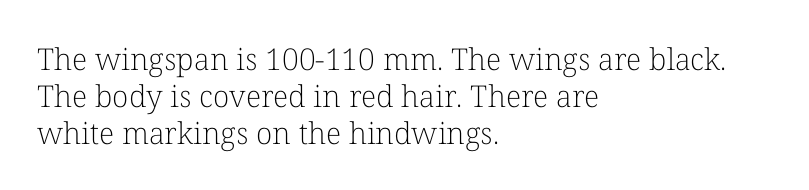
The image shows 30 px light serif type, upright; set left-aligned, line spacing 1.23x, normal letter spacing, not underlined; low stroke contrast and a medium x-height.
